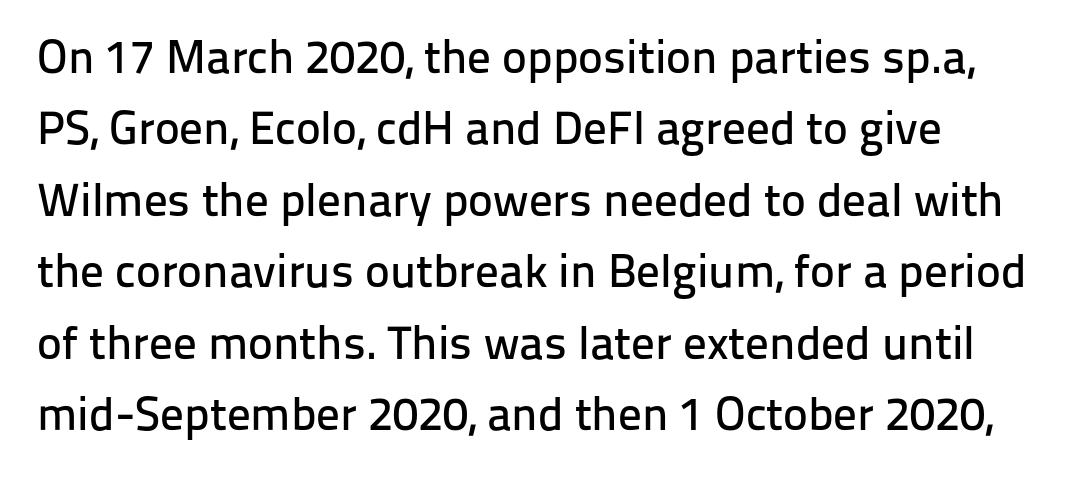
Q: Is the text italic (slanted)? A: No, it is upright.
Q: Is the typeface a serif or a sans-serif typeface? A: Sans-serif.
Q: Is the text underlined? A: No.
Q: Is the spacing between letters normal or unusually wide? A: Normal.
Q: Is the spacing between lines tight, normal or loose? A: Normal.
Q: Width (condensed, normal, or wide)? A: Normal.
Q: Stroke contrast? A: Low.
Q: x-height? A: Medium.
Q: Monospaced? A: No.
